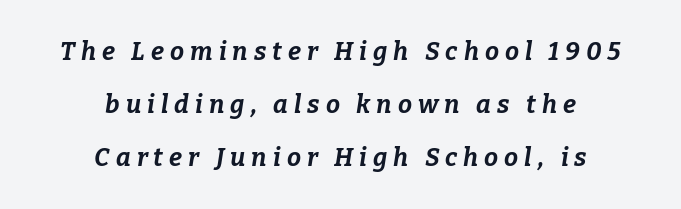
Visually the block forms a symmetrical silhouette, jagged on both flanks. A typesetter would call this heavily tracked-out type. The face used here has a pronounced slope to its letters. How heavy is the stroke? Heavy — this is a bold. Descenders hang freely into open space. In terms of leading, this rendering errs on the spacious side.
